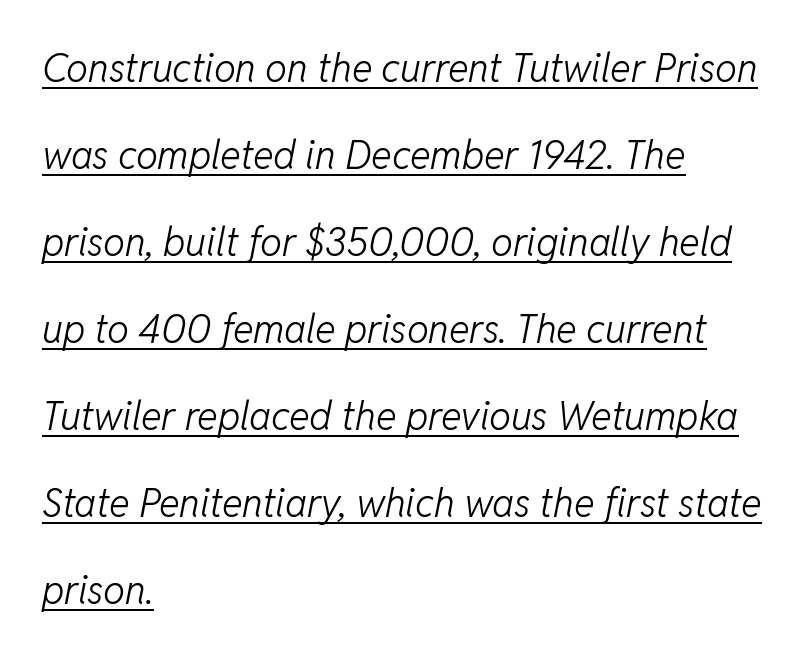
{"italic": "yes", "lean": "right", "slant_degrees": 11, "bold": "no", "weight": "light", "width": "normal", "stroke_contrast": "low", "x_height": "medium", "monospaced": "no", "underline": "yes", "align": "left", "line_spacing": "loose", "line_spacing_ratio": 2.23, "letter_spacing": "normal", "letter_spacing_em": 0.0, "glyph_px": 39}
